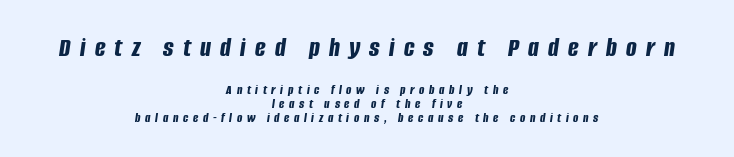
Q: Is the text bold? A: Yes.
Q: Is the text italic (slanted)? A: Yes, it leans right by about 8 degrees.
Q: Is the text underlined? A: No.
Q: How is the paragraph aligned? A: Centered.
Q: Is the spacing between letters normal or unusually wide? A: Unusually wide.
Q: Is the spacing between lines tight, normal or loose? A: Tight.
Q: Which block of text is set in a larger size, the first (top) or the second (bottom)? A: The first (top) one.
Q: Width (condensed, normal, or wide)? A: Condensed.
Q: Stroke contrast? A: Low.
Q: x-height? A: Large.
Q: Monospaced? A: No.
